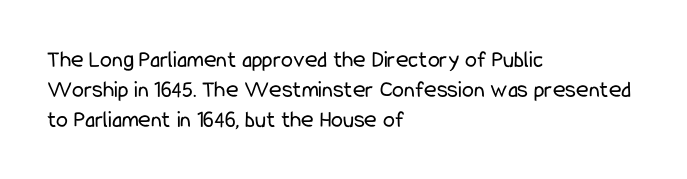
If you drew a line through each stem, it would be perfectly vertical. Tracking value appears to be zero — textbook default spacing. The rag falls on the right side of this text block. The face looks like a standard text weight, possibly lighter. The string is rendered with underlining switched off.
